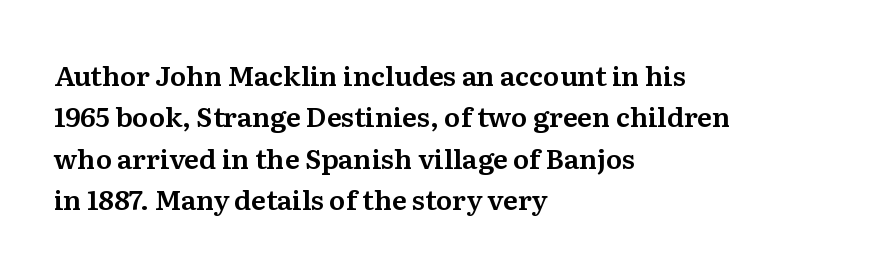
Q: Is the text italic (slanted)? A: No, it is upright.
Q: Is the text underlined? A: No.
Q: How is the paragraph aligned? A: Left-aligned.
Q: Is the spacing between letters normal or unusually wide? A: Normal.
Q: Is the spacing between lines tight, normal or loose? A: Normal.
